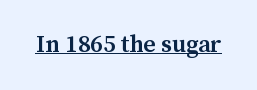
{"italic": "no", "bold": "semi", "underline": "yes", "letter_spacing": "normal", "letter_spacing_em": 0.0, "glyph_px": 24}
